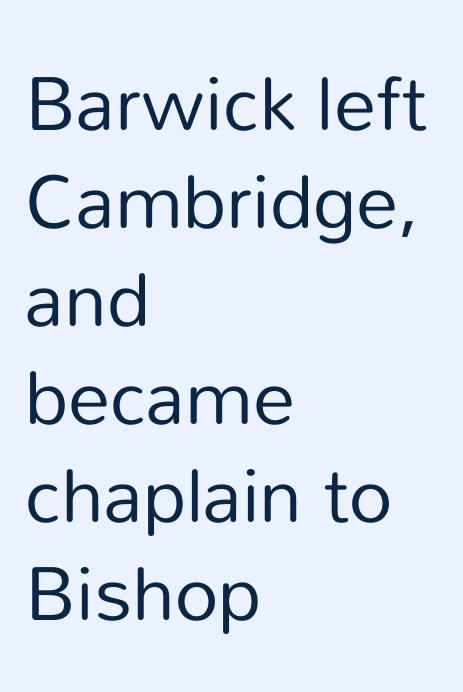
It's the straight-up-and-down kind of type. Is there much room between lines? A standard amount, neither cramped nor airy. Nothing heavy about these letters — not bold at all. Here the designer chose a conventional face with non-uniform glyph widths. Look at the tracking — it's just the regular setting, nothing added. Grotesque or geometric, the face here clearly has no serifs.
